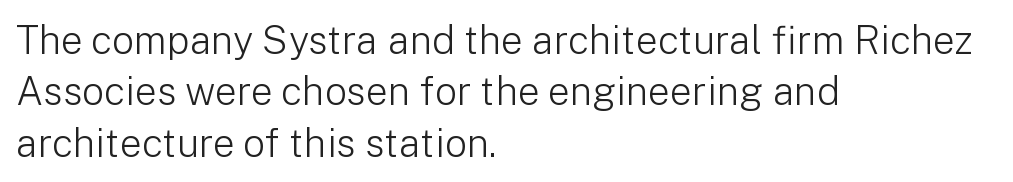
Weight: not bold — regular or lighter. Clear beneath every line of the passage. Regular leading. Layout note: lines flush left.
